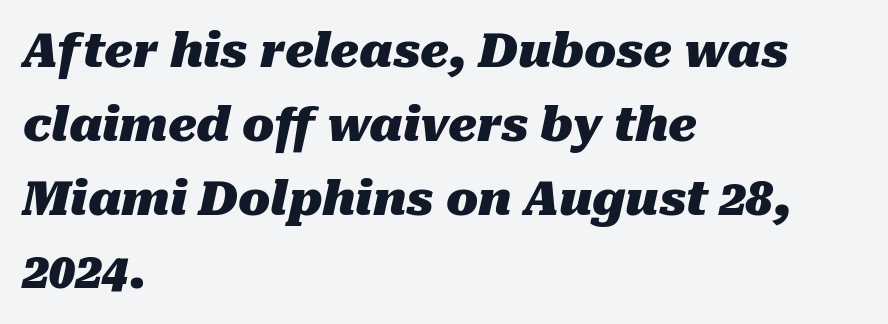
Q: Is the text bold? A: Yes.
Q: Is the text italic (slanted)? A: Yes, it leans right by about 10 degrees.
Q: Is the text underlined? A: No.
Q: How is the paragraph aligned? A: Left-aligned.
Q: Is the spacing between letters normal or unusually wide? A: Normal.
Q: Is the spacing between lines tight, normal or loose? A: Normal.
Q: Width (condensed, normal, or wide)? A: Normal.
Q: Stroke contrast? A: Medium.
Q: x-height? A: Medium.
Q: Monospaced? A: No.
